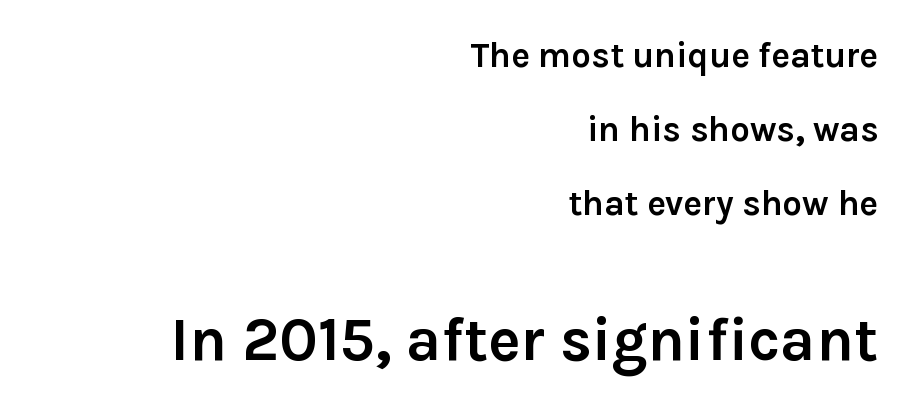
The image shows 61 px semibold sans-serif type, upright; set right-aligned, loose line spacing (2.11x), normal letter spacing, not underlined; the second (bottom) block is 1.74x larger; low stroke contrast and a medium x-height.
